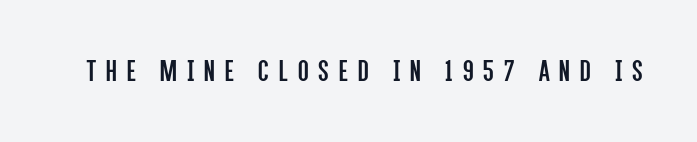
Think standard paragraph weight, or any step lighter than that. Unlike italic type, these characters show no tilt at all. This sample has the flowing, uneven cadence of proportional lettering. The text was rendered using a sans face with plain stroke endings.
